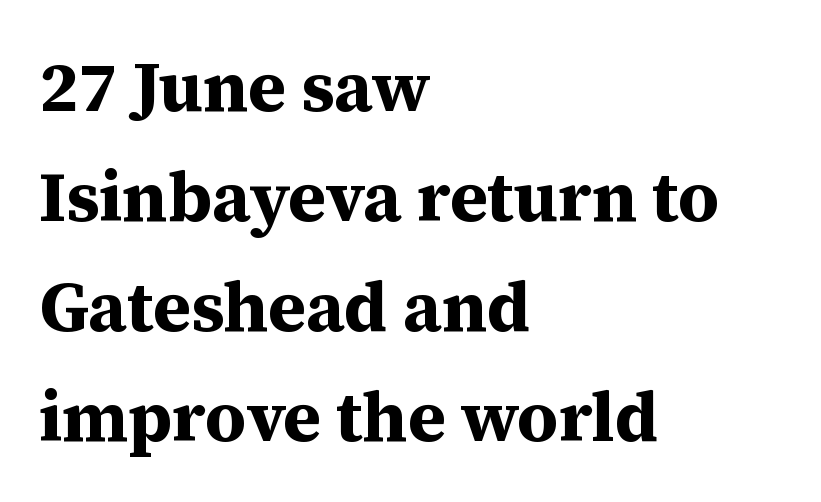
{"serif": "yes", "italic": "no", "bold": "yes", "weight": "bold", "width": "normal", "stroke_contrast": "medium", "x_height": "medium", "monospaced": "no", "underline": "no", "align": "left", "line_spacing": "normal", "line_spacing_ratio": 1.57, "letter_spacing": "normal", "letter_spacing_em": 0.0, "glyph_px": 70}
